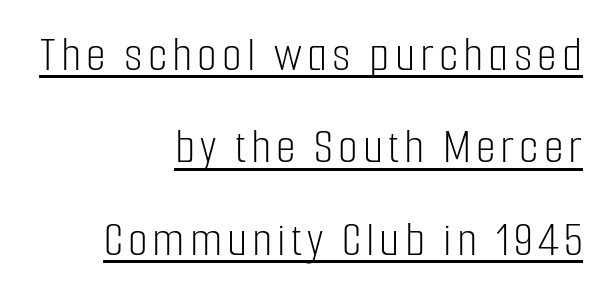
{"serif": "no", "italic": "no", "bold": "no", "weight": "light", "width": "condensed", "stroke_contrast": "low", "x_height": "medium", "monospaced": "no", "underline": "yes", "align": "right", "line_spacing_ratio": 1.81, "glyph_px": 51}
